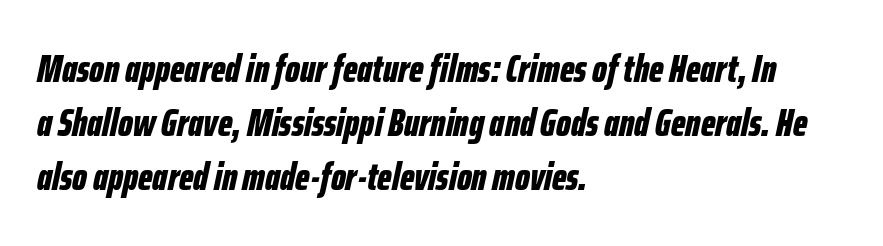
Q: Is the text bold? A: Yes.
Q: Is the text italic (slanted)? A: Yes, it leans right by about 12 degrees.
Q: Is the text underlined? A: No.
Q: How is the paragraph aligned? A: Left-aligned.
Q: Is the spacing between letters normal or unusually wide? A: Normal.
Q: Is the spacing between lines tight, normal or loose? A: Normal.
Q: Width (condensed, normal, or wide)? A: Condensed.
Q: Stroke contrast? A: Low.
Q: x-height? A: Medium.
Q: Monospaced? A: No.
